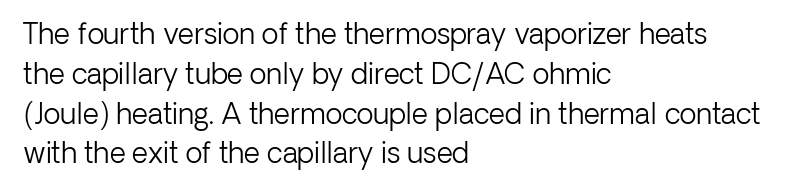
Q: Is the text bold? A: No.
Q: Is the text italic (slanted)? A: No, it is upright.
Q: Is the typeface a serif or a sans-serif typeface? A: Sans-serif.
Q: Is the text underlined? A: No.
Q: How is the paragraph aligned? A: Left-aligned.
Q: Is the spacing between letters normal or unusually wide? A: Normal.
Q: Is the spacing between lines tight, normal or loose? A: Normal.
Q: Width (condensed, normal, or wide)? A: Normal.
Q: Stroke contrast? A: Low.
Q: x-height? A: Medium.
Q: Monospaced? A: No.
